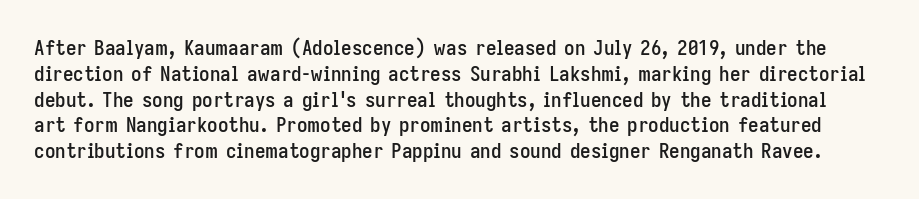
The axis of the letterforms is exactly vertical. What stands out about the letter spacing? Nothing — it is the standard amount. The specimen omits any rule beneath the text block's lines.
